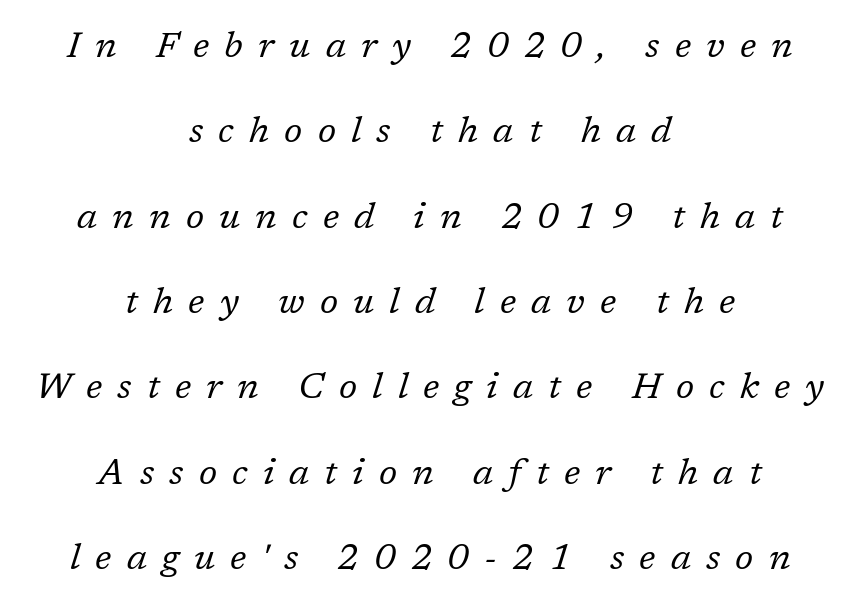
The image shows 36 px regular-weight serif type, italic (leaning right); set centered, loose line spacing (2.37x), unusually wide letter spacing (+0.42 em), not underlined; low stroke contrast and a medium x-height.
